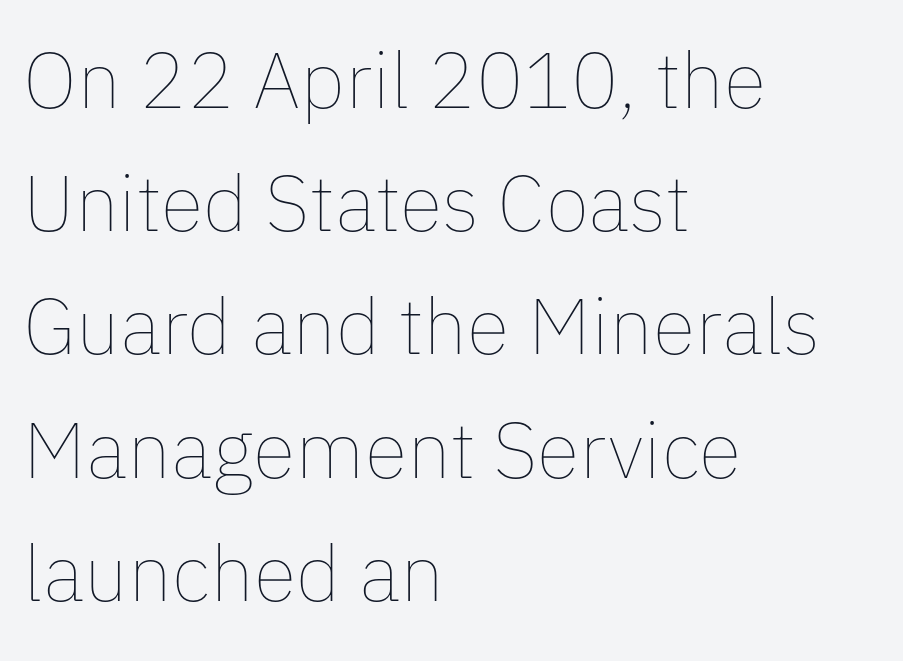
The image shows 79 px thin type, upright; set left-aligned, normal line spacing (1.56x), normal letter spacing, not underlined; low stroke contrast and a medium x-height.
